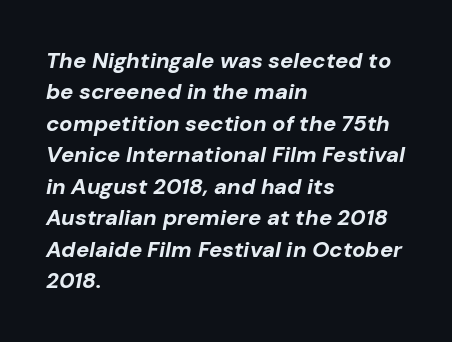
The image shows 22 px bold type, italic (leaning right); set left-aligned, normal line spacing (1.43x), normal letter spacing, not underlined.
